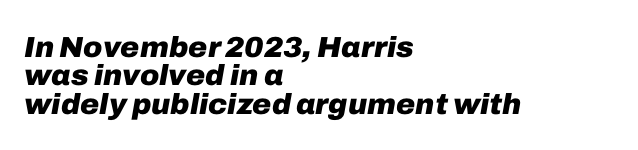
The string is rendered with underlining switched off. Horizontally, the lines are justified to the leading edge only. This sample has the flowing, uneven cadence of proportional lettering. A dark, heavy texture on the line: the type is bold.
